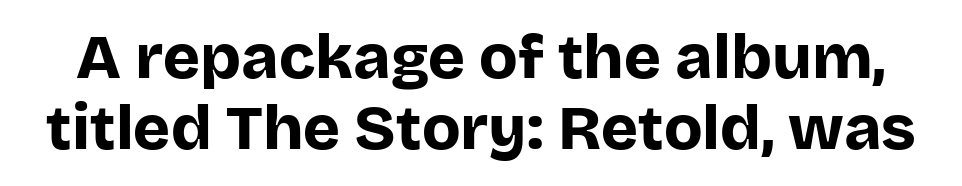
The image shows 63 px bold sans-serif type, upright; set tight line spacing (1.12x), normal letter spacing, not underlined; low stroke contrast and a large x-height.
